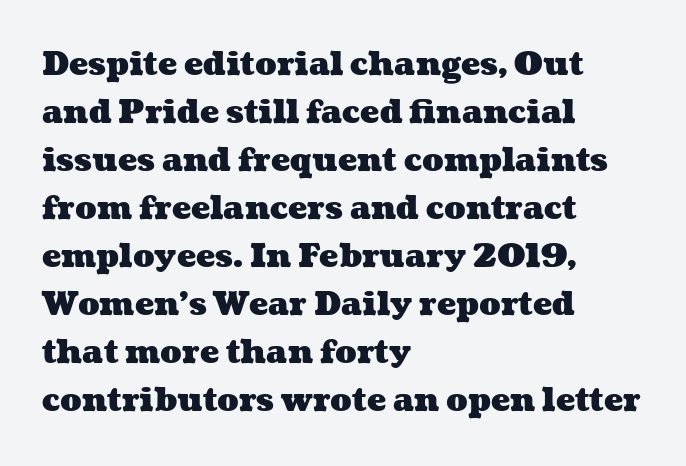
Q: Is the text bold? A: Yes.
Q: Is the text underlined? A: No.
Q: How is the paragraph aligned? A: Left-aligned.
Q: Is the spacing between letters normal or unusually wide? A: Normal.
Q: Is the spacing between lines tight, normal or loose? A: Normal.
Q: Width (condensed, normal, or wide)? A: Wide.
Q: Stroke contrast? A: Medium.
Q: x-height? A: Medium.
Q: Monospaced? A: No.
